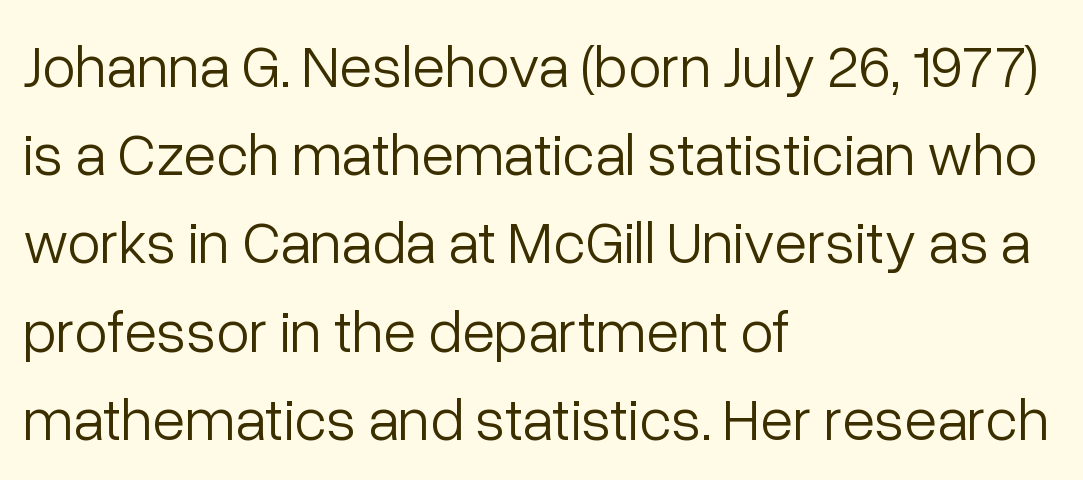
{"serif": "no", "italic": "no", "bold": "no", "weight": "light", "width": "normal", "stroke_contrast": "low", "x_height": "medium", "monospaced": "no", "underline": "no", "align": "left", "line_spacing": "normal", "line_spacing_ratio": 1.47, "letter_spacing": "normal", "letter_spacing_em": 0.0, "glyph_px": 60}
